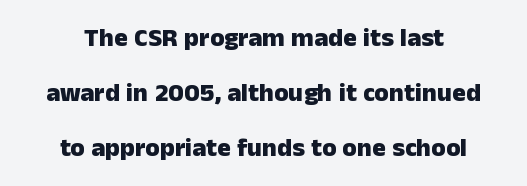
The image shows 26 px bold type, upright; set centered, loose line spacing (2.11x), normal letter spacing, not underlined.
